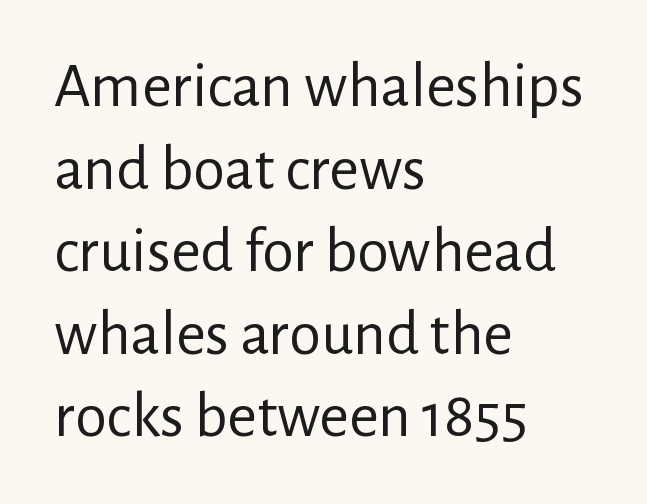
Looks like regular typesetting: each glyph gets only the width it needs. Tall strokes in this sample are plumb rather than angled. Any mark beneath the type? The region is blank. Normally led — the rows are evenly, conventionally spaced. The font sits on the lighter half of the weight spectrum, regular included. You could call the tracking neutral — neither tight nor loose.
